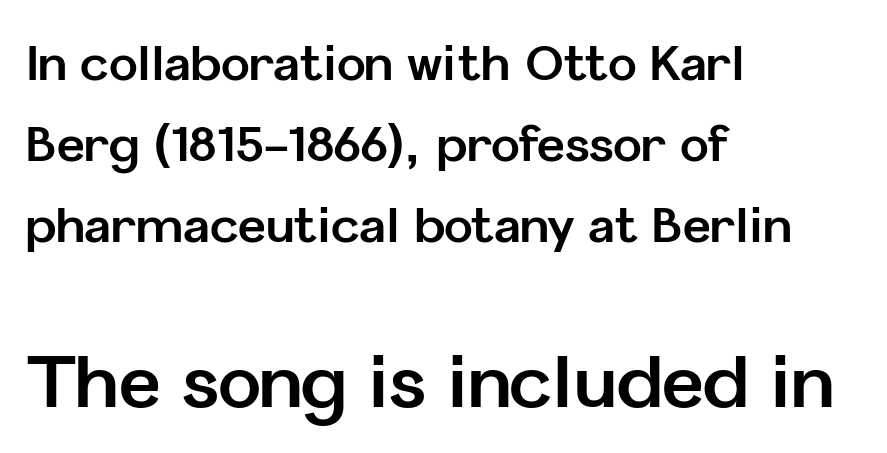
Q: Is the text bold? A: Yes.
Q: Is the text italic (slanted)? A: No, it is upright.
Q: Is the typeface a serif or a sans-serif typeface? A: Sans-serif.
Q: Is the text underlined? A: No.
Q: How is the paragraph aligned? A: Left-aligned.
Q: Is the spacing between letters normal or unusually wide? A: Normal.
Q: Is the spacing between lines tight, normal or loose? A: Normal.
Q: Which block of text is set in a larger size, the first (top) or the second (bottom)? A: The second (bottom) one.
Q: Width (condensed, normal, or wide)? A: Normal.
Q: Stroke contrast? A: Low.
Q: x-height? A: Medium.
Q: Monospaced? A: No.
